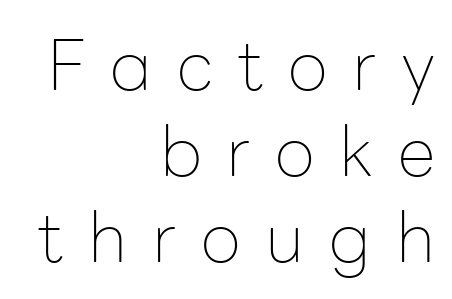
The image shows 69 px thin sans-serif type, upright; set right-aligned, normal line spacing (1.25x), unusually wide letter spacing (+0.36 em), not underlined; low stroke contrast and a medium x-height.
